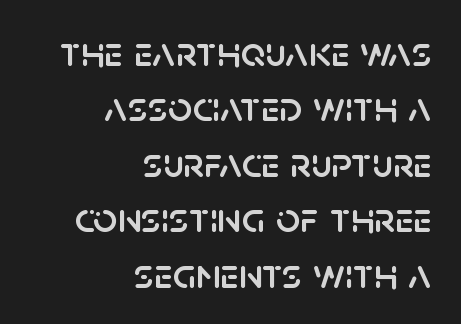
Vertical spacing — default. The compositor pushed each line to the right boundary. This sample uses plain, unmodified letter spacing. Each row of text sits above clean, open space. The lettering holds an erect, upright posture throughout.
